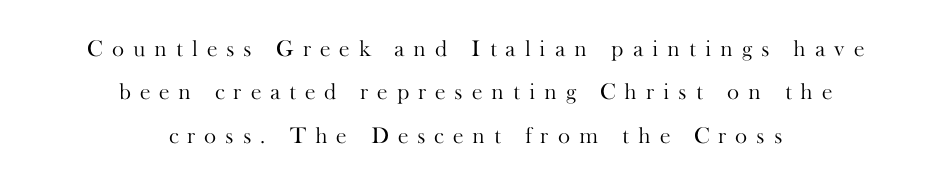
{"italic": "no", "bold": "no", "underline": "no", "align": "center", "line_spacing_ratio": 1.89, "letter_spacing": "wide", "letter_spacing_em": 0.39, "glyph_px": 23}
